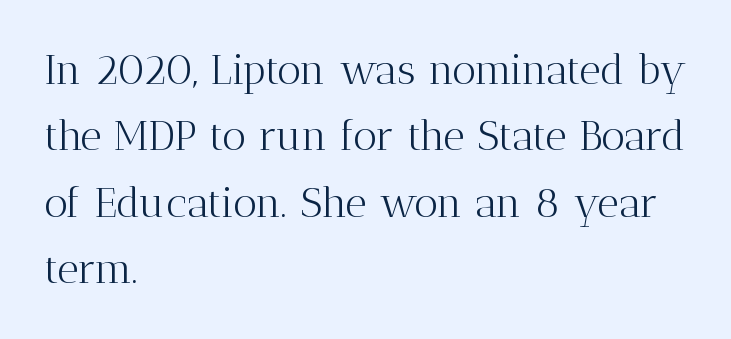
Yep, those are serifs on the letters. Think of a printed novel: that variable character pitch is what you see here. Letter spacing: default. The rendering anchors every line to the left-hand side. Is there much room between lines? A standard amount, neither cramped nor airy.
